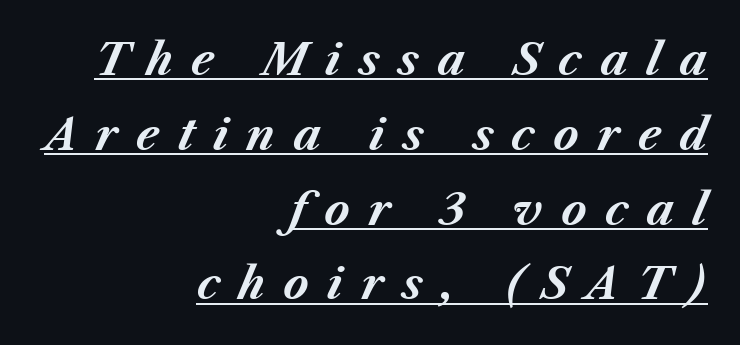
{"italic": "yes", "lean": "right", "slant_degrees": 23, "bold": "yes", "weight": "bold", "width": "normal", "stroke_contrast": "medium", "x_height": "medium", "monospaced": "no", "underline": "yes", "align": "right", "line_spacing_ratio": 1.74, "letter_spacing": "wide", "letter_spacing_em": 0.42, "glyph_px": 43}
